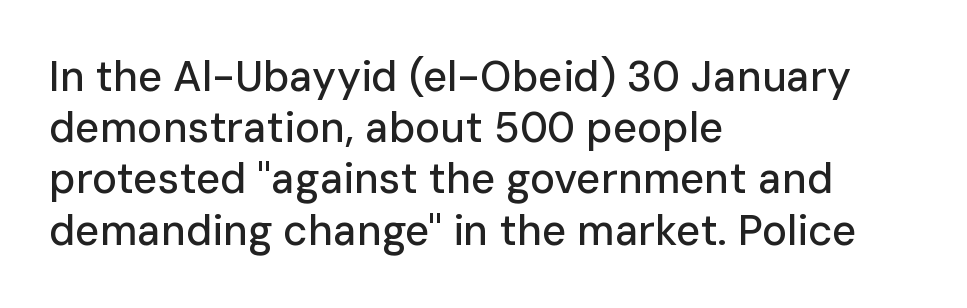
The image shows 42 px sans-serif type, upright; set left-aligned, line spacing 1.22x, normal letter spacing, not underlined; low stroke contrast and a medium x-height.
